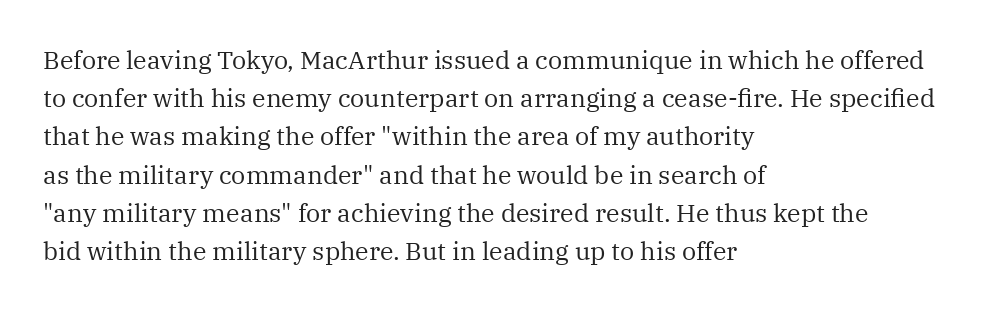
The image shows 25 px text type, upright; set left-aligned, normal line spacing (1.53x), normal letter spacing, not underlined.
